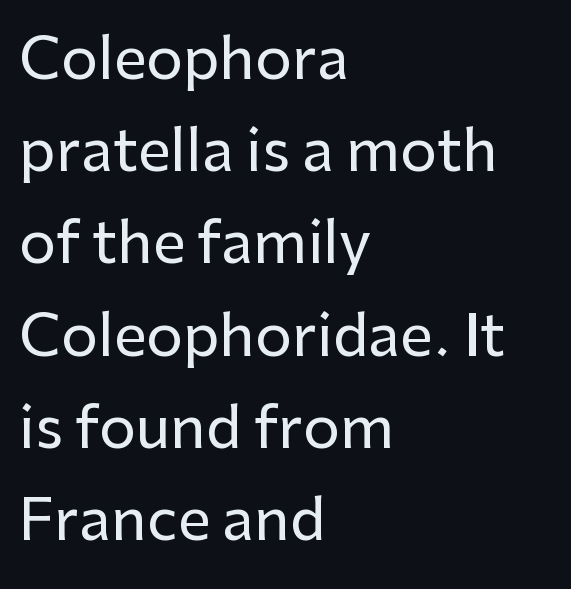
The image shows 58 px sans-serif type, upright; set left-aligned, normal line spacing (1.59x), normal letter spacing, not underlined; low stroke contrast and a medium x-height.
